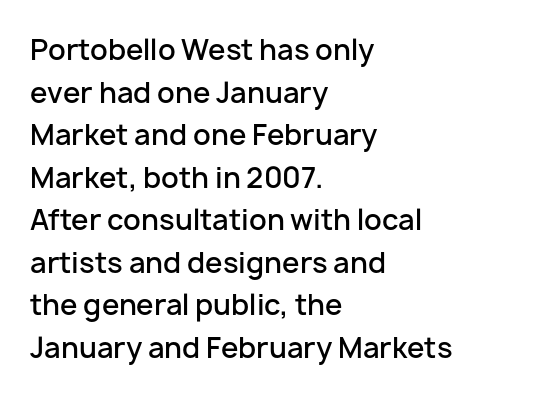
The image shows 28 px semibold sans-serif type, upright; set left-aligned, normal line spacing (1.52x), normal letter spacing, not underlined; low stroke contrast and a medium x-height.
